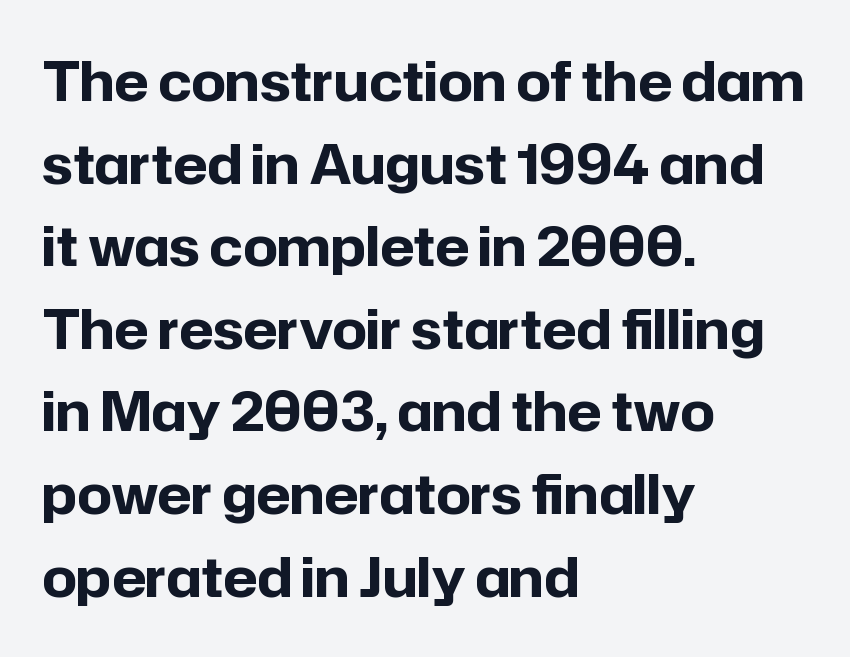
Q: Is the text bold? A: Yes.
Q: Is the text italic (slanted)? A: No, it is upright.
Q: Is the typeface a serif or a sans-serif typeface? A: Sans-serif.
Q: Is the text underlined? A: No.
Q: How is the paragraph aligned? A: Left-aligned.
Q: Is the spacing between letters normal or unusually wide? A: Normal.
Q: Is the spacing between lines tight, normal or loose? A: Normal.
Q: Width (condensed, normal, or wide)? A: Normal.
Q: Stroke contrast? A: Low.
Q: x-height? A: Medium.
Q: Monospaced? A: No.
